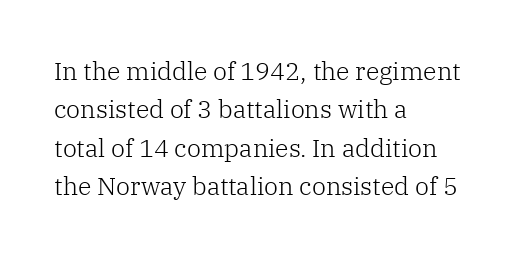
{"italic": "no", "bold": "no", "underline": "no", "align": "left", "line_spacing": "normal", "line_spacing_ratio": 1.54, "letter_spacing": "normal", "letter_spacing_em": 0.0, "glyph_px": 25}
